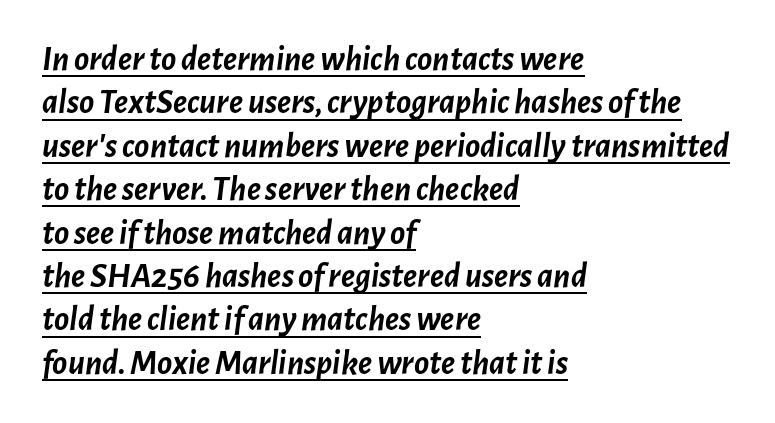
{"italic": "yes", "lean": "right", "slant_degrees": 7, "bold": "yes", "weight": "semibold", "width": "normal", "stroke_contrast": "low", "x_height": "medium", "monospaced": "no", "underline": "yes", "align": "left", "line_spacing_ratio": 1.24, "letter_spacing": "normal", "letter_spacing_em": 0.0, "glyph_px": 35}
